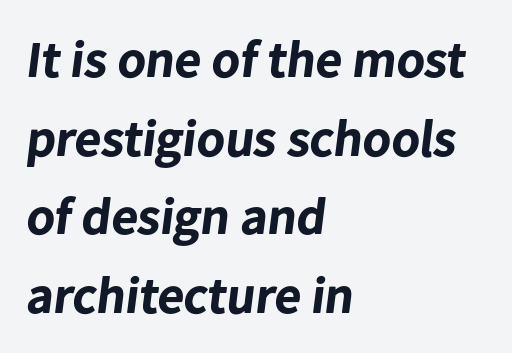
Q: Is the text bold? A: Yes.
Q: Is the typeface a serif or a sans-serif typeface? A: Sans-serif.
Q: Is the text underlined? A: No.
Q: How is the paragraph aligned? A: Left-aligned.
Q: Is the spacing between letters normal or unusually wide? A: Normal.
Q: Is the spacing between lines tight, normal or loose? A: Normal.
Q: Width (condensed, normal, or wide)? A: Normal.
Q: Stroke contrast? A: Low.
Q: x-height? A: Medium.
Q: Monospaced? A: No.
